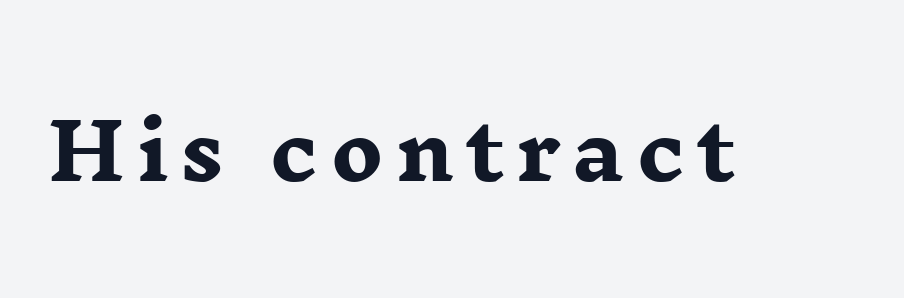
The image shows 78 px heavy, wide serif type, upright; set not underlined; low stroke contrast and a medium x-height.
